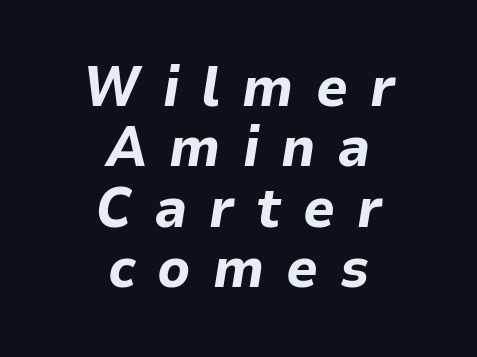
The passage shown is not underscored anywhere. Is the block centered? Yes — each line is placed symmetrically about the middle. Characters are canted at an angle relative to the baseline's perpendicular. Each letter keeps its own natural width here, so spacing adapts to shape. Every letter is thick-stroked: bold, no question. Display-style spreading of the glyphs; the letterfit is very open.
